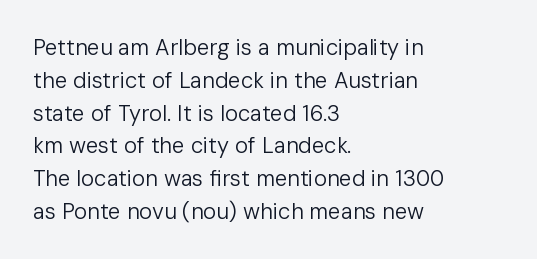
{"italic": "no", "bold": "no", "underline": "no", "align": "left", "line_spacing": "normal", "line_spacing_ratio": 1.49, "letter_spacing": "normal", "letter_spacing_em": 0.0, "glyph_px": 22}
